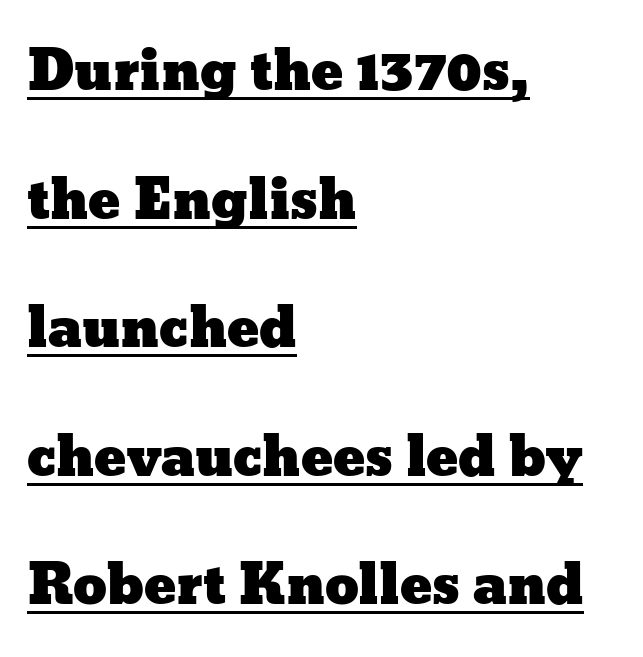
{"italic": "no", "width": "wide", "stroke_contrast": "low", "x_height": "medium", "monospaced": "no", "underline": "yes", "align": "left", "line_spacing": "loose", "line_spacing_ratio": 2.38, "letter_spacing": "normal", "letter_spacing_em": 0.0, "glyph_px": 54}
